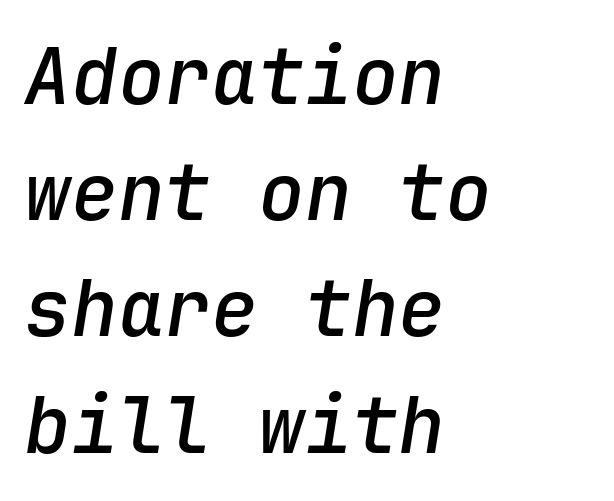
The image shows 78 px semibold type, italic (leaning right), monospaced; set left-aligned, normal line spacing (1.49x), normal letter spacing, not underlined; low stroke contrast and a medium x-height.
